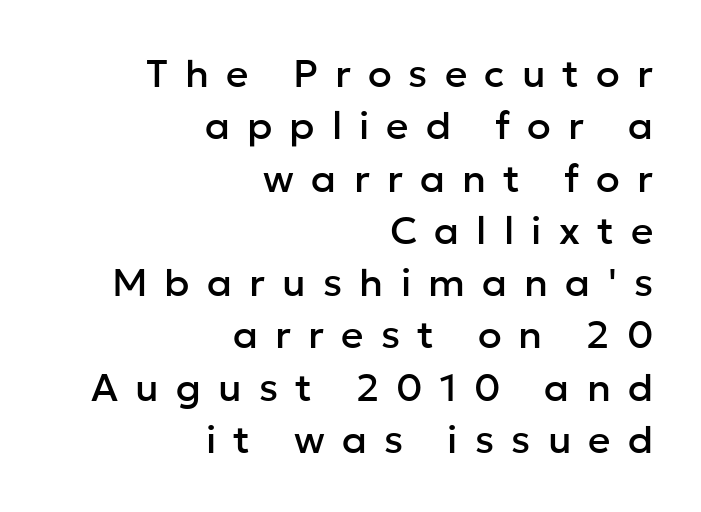
Q: Is the text italic (slanted)? A: No, it is upright.
Q: Is the typeface a serif or a sans-serif typeface? A: Sans-serif.
Q: Is the text underlined? A: No.
Q: How is the paragraph aligned? A: Right-aligned.
Q: Is the spacing between letters normal or unusually wide? A: Unusually wide.
Q: Is the spacing between lines tight, normal or loose? A: Normal.
Q: Width (condensed, normal, or wide)? A: Normal.
Q: Stroke contrast? A: Low.
Q: x-height? A: Medium.
Q: Monospaced? A: No.
